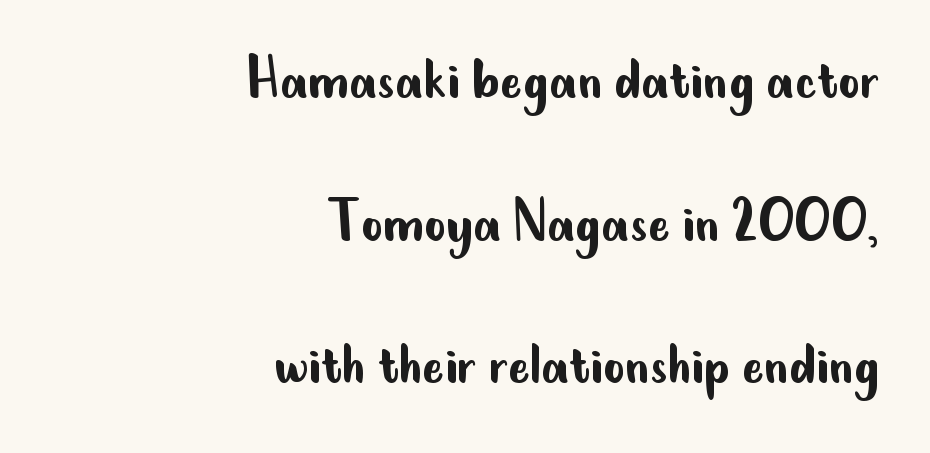
Q: Is the text bold? A: No.
Q: Is the text italic (slanted)? A: No, it is upright.
Q: Is the typeface a serif or a sans-serif typeface? A: Sans-serif.
Q: Is the text underlined? A: No.
Q: How is the paragraph aligned? A: Right-aligned.
Q: Is the spacing between letters normal or unusually wide? A: Normal.
Q: Is the spacing between lines tight, normal or loose? A: Loose.
Q: Width (condensed, normal, or wide)? A: Condensed.
Q: Stroke contrast? A: Low.
Q: x-height? A: Small.
Q: Monospaced? A: No.
